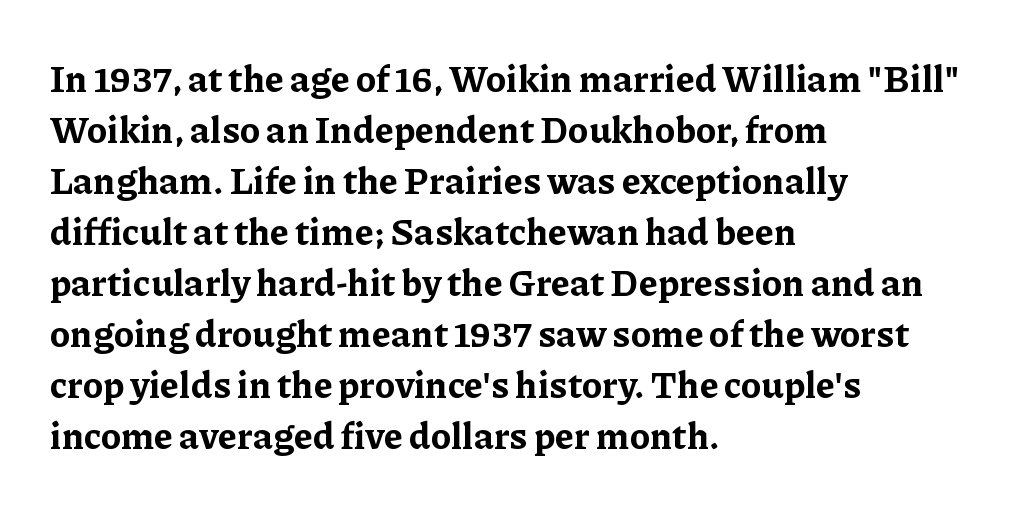
This rendering uses left alignment, leaving the right contour irregular. Is the letter spacing exaggerated? No — it looks like the ordinary default. Only glyphs here, with clear space below each row. Horizontal bands of white between lines are of average thickness. Do the letters lean? They stand straight.
